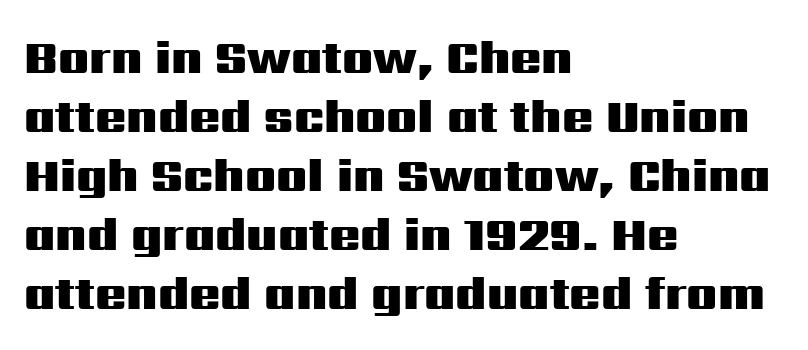
The image shows 46 px heavy, wide sans-serif type, upright; set left-aligned, normal line spacing (1.28x), normal letter spacing, not underlined; medium stroke contrast and a medium x-height.
